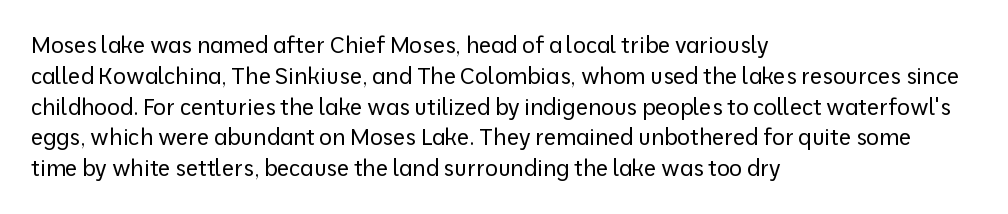
The image shows 22 px text type, upright; set left-aligned, normal line spacing (1.4x), normal letter spacing, not underlined.
